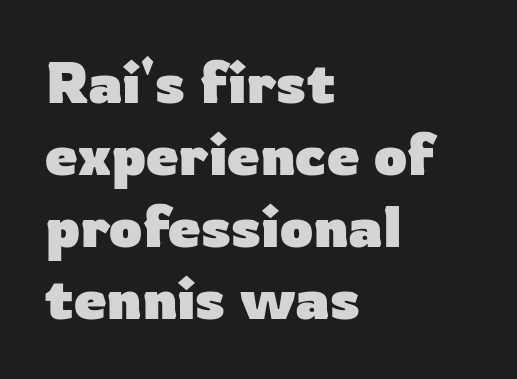
The image shows 58 px heavy sans-serif type, upright; set left-aligned, line spacing 1.24x, normal letter spacing, not underlined; low stroke contrast and a medium x-height.
